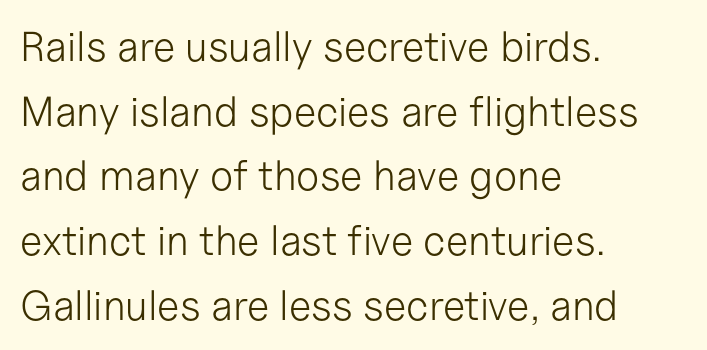
Each letter keeps its own natural width here, so spacing adapts to shape. This is not heavy type; no bold has been used. One-word summary of the alignment: left. The gaps between neighbouring characters are ordinary and unremarkable.
